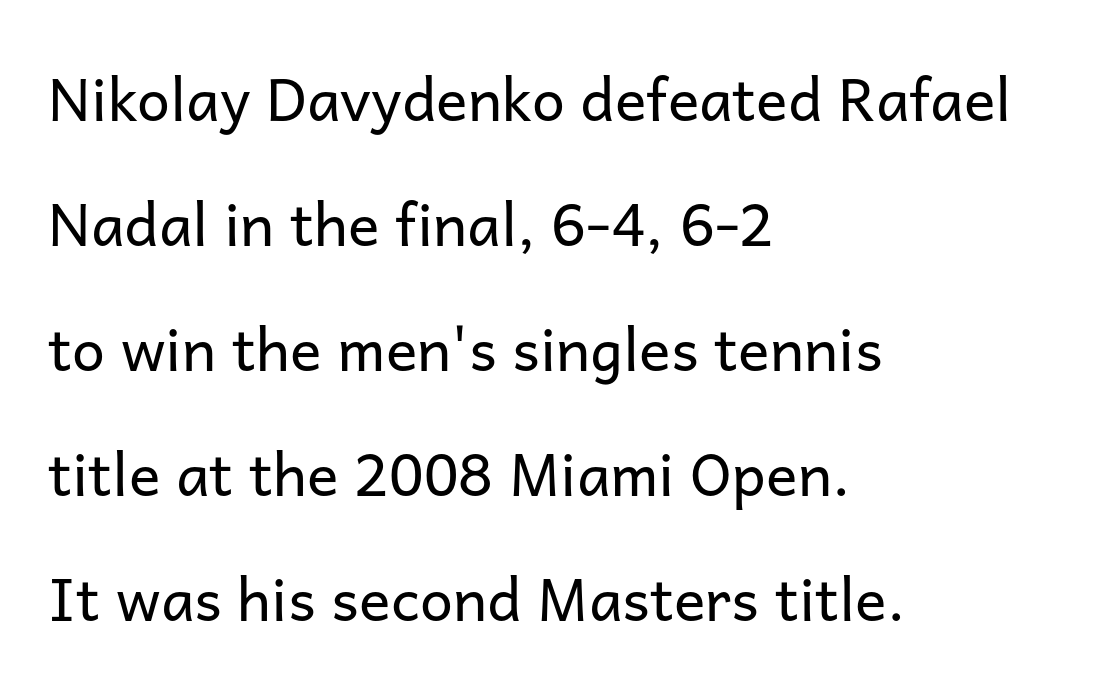
{"serif": "no", "italic": "no", "bold": "no", "weight": "regular", "width": "normal", "stroke_contrast": "low", "x_height": "medium", "monospaced": "no", "underline": "no", "align": "left", "line_spacing": "loose", "line_spacing_ratio": 2.12, "letter_spacing": "normal", "letter_spacing_em": 0.0, "glyph_px": 59}
